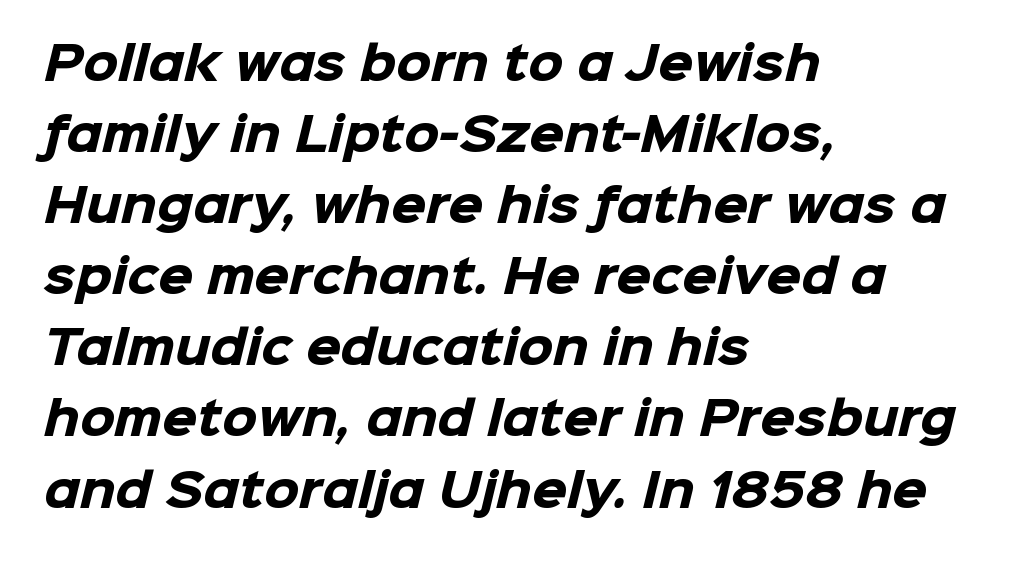
You could not count columns in this text — the font is proportionally spaced. Compared with typical body copy, the letter spacing here is the same. The designer left line spacing at the default. Every letter is thick-stroked: bold, no question.
